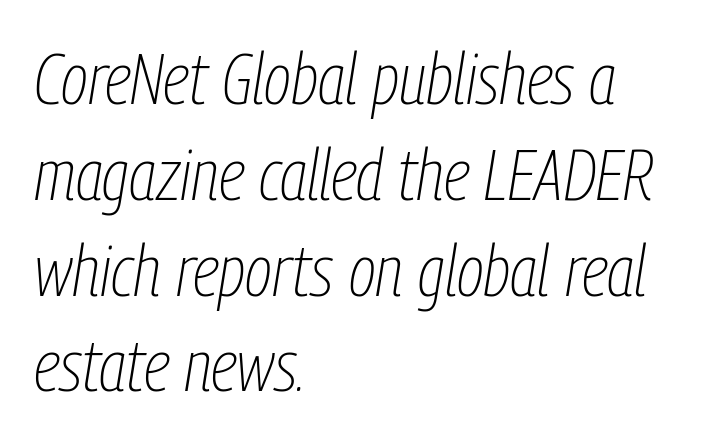
Q: Is the text bold? A: No.
Q: Is the text italic (slanted)? A: Yes, it leans right by about 9 degrees.
Q: Is the text underlined? A: No.
Q: How is the paragraph aligned? A: Left-aligned.
Q: Is the spacing between letters normal or unusually wide? A: Normal.
Q: Is the spacing between lines tight, normal or loose? A: Normal.
Q: Width (condensed, normal, or wide)? A: Condensed.
Q: Stroke contrast? A: Low.
Q: x-height? A: Medium.
Q: Monospaced? A: No.
